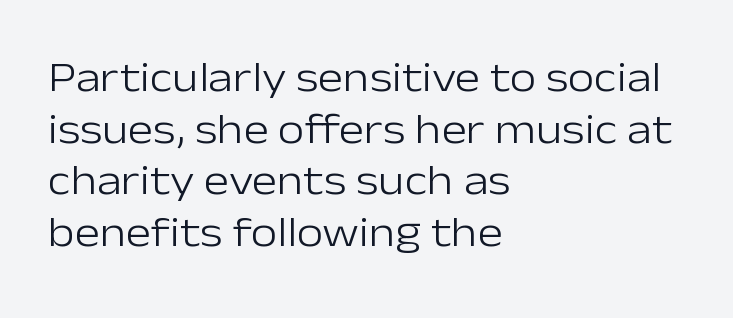
Note the varied advance widths — an 'i' is clearly narrower than an 'm'. The characters display no serif detailing; their extremities are plain. The paragraph shown leans on its left margin. Quick note: underline off. The font sits on the lighter half of the weight spectrum, regular included. This rendering leaves character spacing at its baseline value.
